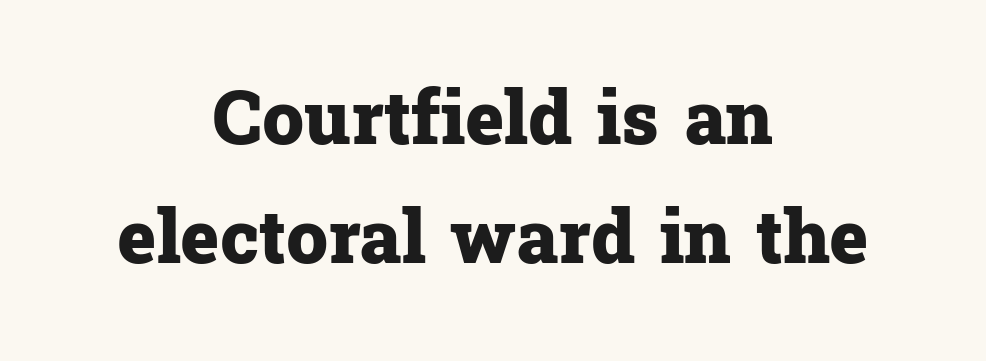
The image shows 74 px heavy serif type, upright; set centered, normal line spacing (1.61x), normal letter spacing, not underlined; low stroke contrast and a medium x-height.
